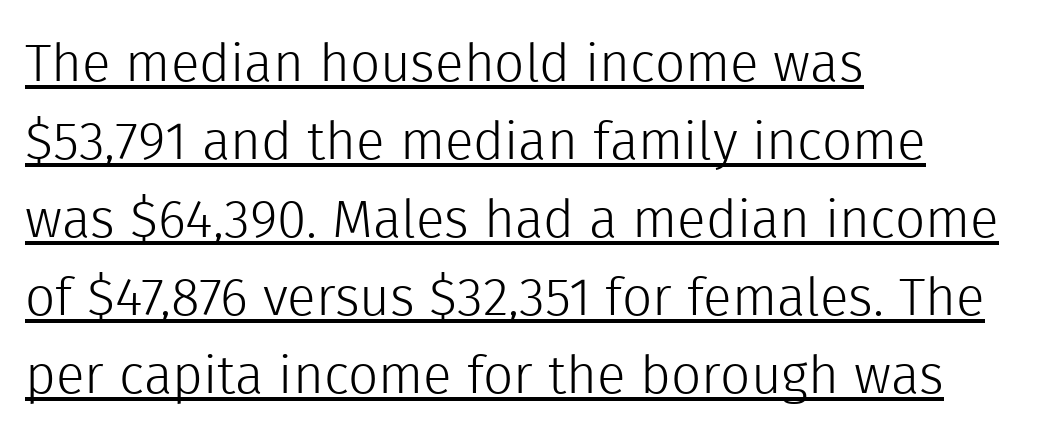
The image shows 53 px light sans-serif type, upright; set left-aligned, normal line spacing (1.47x), normal letter spacing, underlined; a medium x-height.
